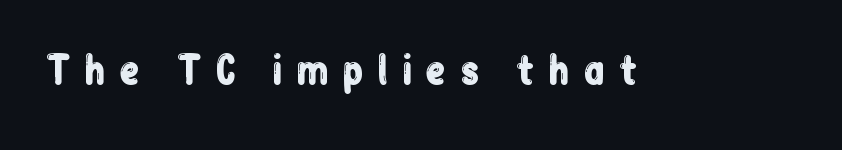
{"serif": "no", "italic": "no", "width": "condensed", "stroke_contrast": "low", "x_height": "medium", "monospaced": "no", "underline": "no", "letter_spacing": "wide", "letter_spacing_em": 0.35, "glyph_px": 38}
